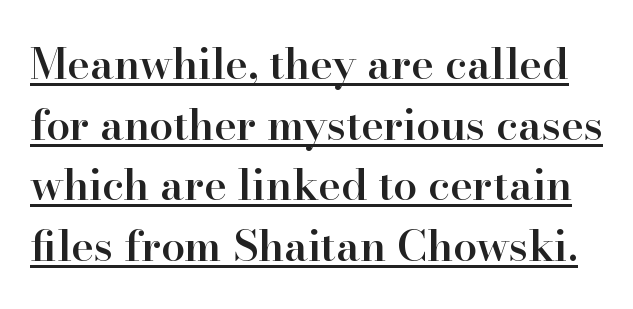
{"serif": "yes", "italic": "no", "bold": "semi", "weight": "semibold", "width": "normal", "stroke_contrast": "high", "x_height": "small", "monospaced": "no", "underline": "yes", "line_spacing": "normal", "line_spacing_ratio": 1.41, "letter_spacing": "normal", "letter_spacing_em": 0.0, "glyph_px": 43}
